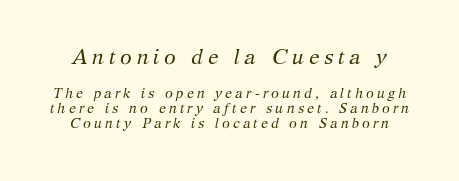
Q: Is the text bold? A: No.
Q: Is the text italic (slanted)? A: Yes, it leans right by about 12 degrees.
Q: Is the text underlined? A: No.
Q: Is the spacing between letters normal or unusually wide? A: Unusually wide.
Q: Is the spacing between lines tight, normal or loose? A: Tight.
Q: Which block of text is set in a larger size, the first (top) or the second (bottom)? A: The first (top) one.
